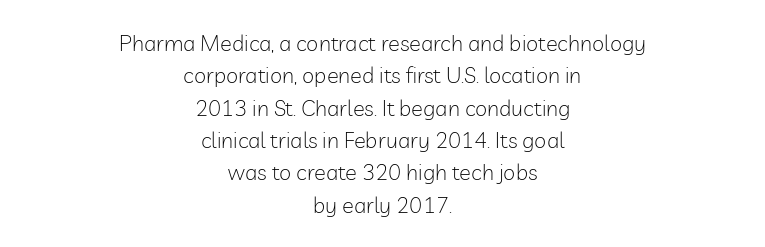
{"italic": "no", "bold": "no", "underline": "no", "align": "center", "line_spacing": "normal", "line_spacing_ratio": 1.47, "letter_spacing": "normal", "letter_spacing_em": 0.0, "glyph_px": 22}
